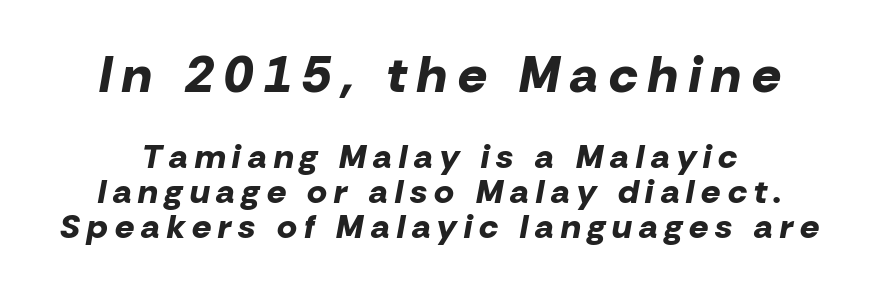
The image shows 51 px bold type, italic (leaning right); set tight line spacing (1.03x), unusually wide letter spacing (+0.21 em), not underlined; the first (top) block is 1.5x larger; low stroke contrast and a medium x-height.
